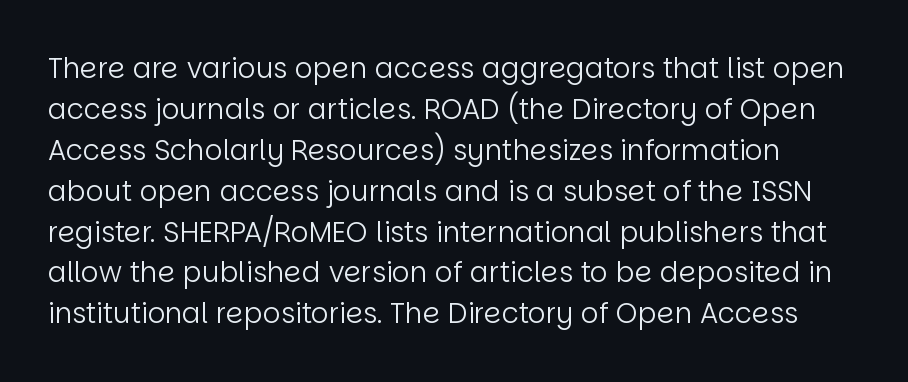
The image shows 28 px regular-weight sans-serif type, upright; set normal line spacing (1.46x), normal letter spacing, not underlined; low stroke contrast and a large x-height.
